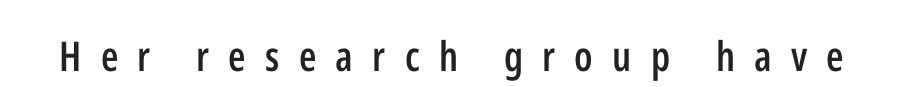
Varying glyph widths throughout — classic text-font behaviour. There is plenty of visible air inserted between adjacent glyphs. Observe the absence of serifs on each vertical stroke in this sample. Look at the stroke-to-counter ratio: somewhat heavy, a semibold. The specimen omits any rule beneath the text block's lines.
